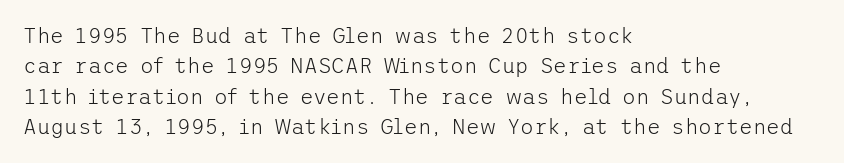
The image shows 21 px text type, upright; set left-aligned, normal line spacing (1.45x), normal letter spacing, not underlined.
